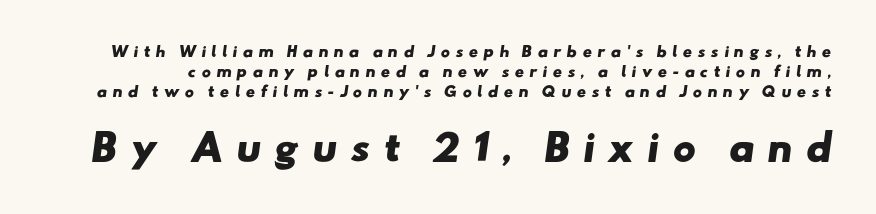
The image shows 35 px heavy, wide sans-serif type; set normal line spacing (1.44x), unusually wide letter spacing (+0.37 em), not underlined; the second (bottom) block is 2.5x larger; low stroke contrast and a small x-height.
